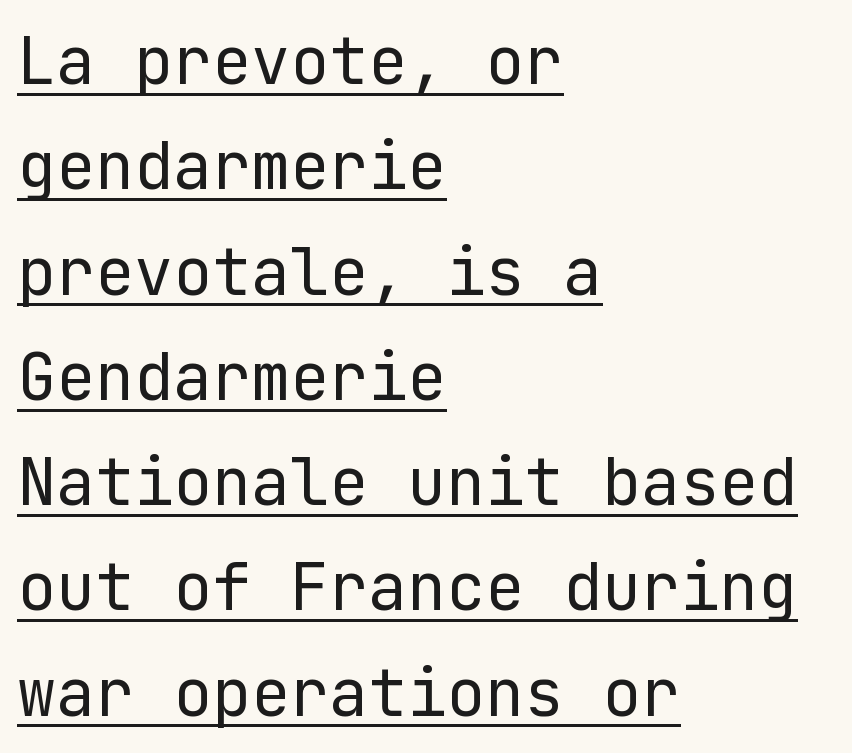
This block has exactly the height ordinary leading produces. The rag falls on the right side of this text block. These glyphs show unthickened strokes, regular width or finer. Somebody hit Ctrl+U on this one — the words are underlined.
